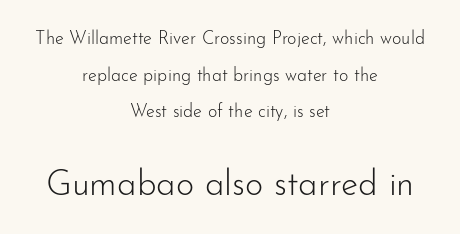
Do the characters align in a grid? No, the font is proportional. This is sans-serif lettering, the kind often seen on screens and signage. Casual observation: everything's sitting right in the middle. A typesetter would call this leading open, well beyond the default. Think standard paragraph weight, or any step lighter than that.
